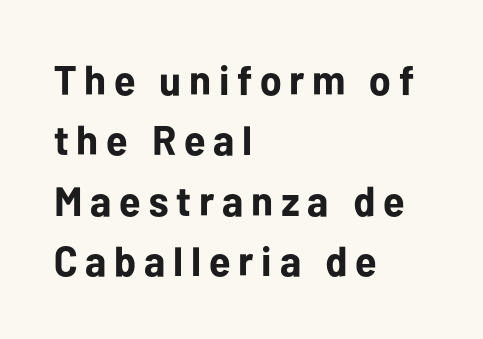
The image shows 41 px bold sans-serif type, upright; set left-aligned, normal line spacing (1.47x), not underlined; low stroke contrast and a medium x-height.
